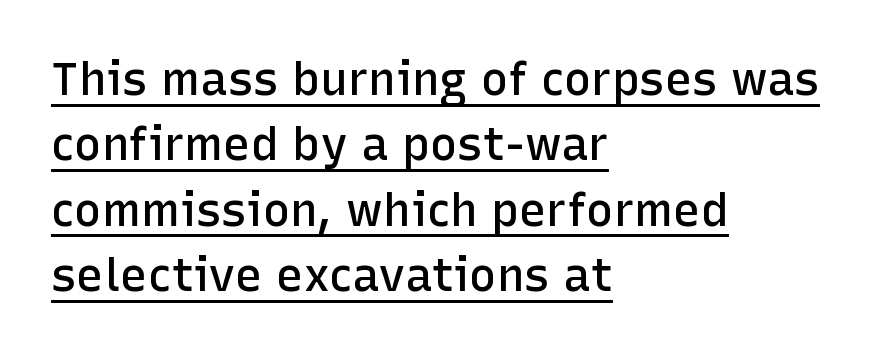
Q: Is the text bold? A: Semi-bold.
Q: Is the text italic (slanted)? A: No, it is upright.
Q: Is the typeface a serif or a sans-serif typeface? A: Sans-serif.
Q: Is the text underlined? A: Yes.
Q: How is the paragraph aligned? A: Left-aligned.
Q: Is the spacing between letters normal or unusually wide? A: Normal.
Q: Is the spacing between lines tight, normal or loose? A: Normal.
Q: Width (condensed, normal, or wide)? A: Normal.
Q: Stroke contrast? A: Low.
Q: x-height? A: Medium.
Q: Monospaced? A: No.
